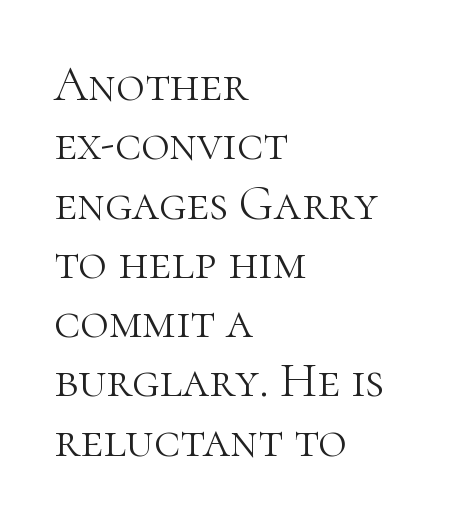
{"serif": "yes", "italic": "no", "bold": "no", "weight": "light", "width": "normal", "stroke_contrast": "high", "x_height": "medium", "monospaced": "no", "underline": "no", "align": "left", "line_spacing_ratio": 1.21, "letter_spacing": "normal", "letter_spacing_em": 0.0, "glyph_px": 49}
